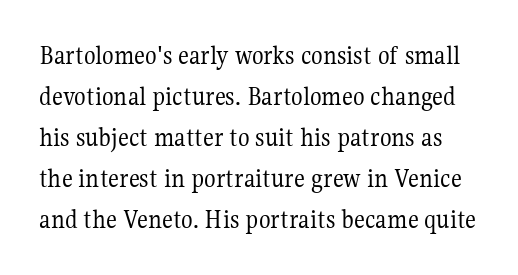
Q: Is the text bold? A: No.
Q: Is the text italic (slanted)? A: No, it is upright.
Q: Is the text underlined? A: No.
Q: Is the spacing between letters normal or unusually wide? A: Normal.
Q: Is the spacing between lines tight, normal or loose? A: Normal.
